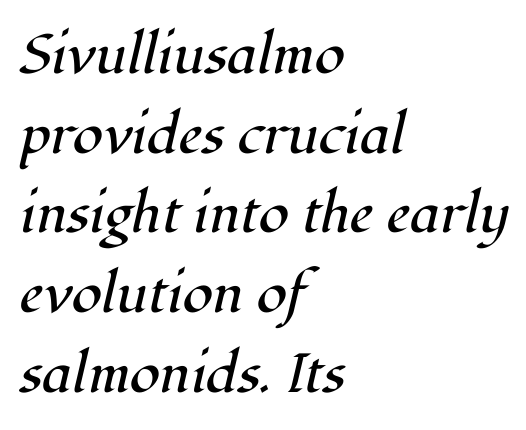
{"serif": "yes", "italic": "yes", "lean": "right", "slant_degrees": 12, "bold": "no", "weight": "regular", "width": "normal", "stroke_contrast": "high", "x_height": "medium", "monospaced": "no", "underline": "no", "align": "left", "line_spacing": "normal", "line_spacing_ratio": 1.45, "letter_spacing": "normal", "letter_spacing_em": 0.0, "glyph_px": 55}
